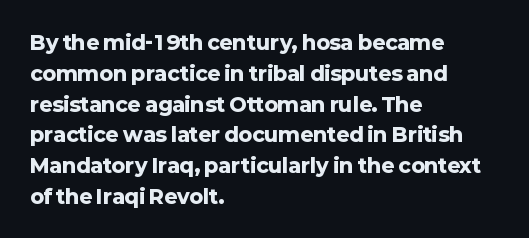
Q: Is the text bold? A: Yes.
Q: Is the text italic (slanted)? A: No, it is upright.
Q: Is the text underlined? A: No.
Q: How is the paragraph aligned? A: Left-aligned.
Q: Is the spacing between letters normal or unusually wide? A: Normal.
Q: Is the spacing between lines tight, normal or loose? A: Normal.
